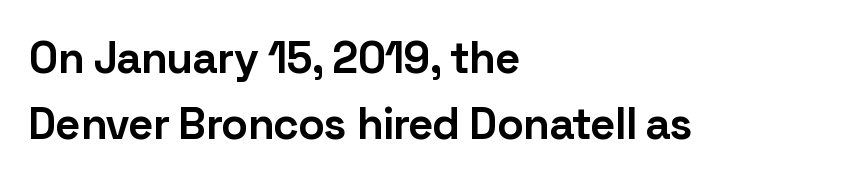
Q: Is the text bold? A: Yes.
Q: Is the text italic (slanted)? A: No, it is upright.
Q: Is the typeface a serif or a sans-serif typeface? A: Sans-serif.
Q: Is the text underlined? A: No.
Q: How is the paragraph aligned? A: Left-aligned.
Q: Is the spacing between letters normal or unusually wide? A: Normal.
Q: Is the spacing between lines tight, normal or loose? A: Normal.
Q: Width (condensed, normal, or wide)? A: Normal.
Q: Stroke contrast? A: Low.
Q: x-height? A: Medium.
Q: Monospaced? A: No.
